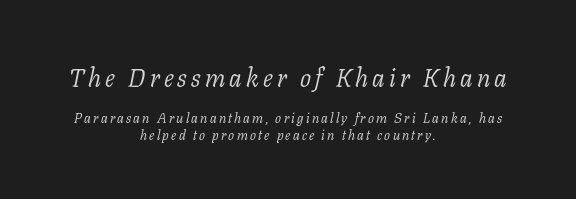
{"italic": "yes", "lean": "right", "slant_degrees": 11, "bold": "no", "underline": "no", "align": "center", "line_spacing_ratio": 1.17, "larger_block": "first", "size_ratio": 1.86, "glyph_px": 26}
